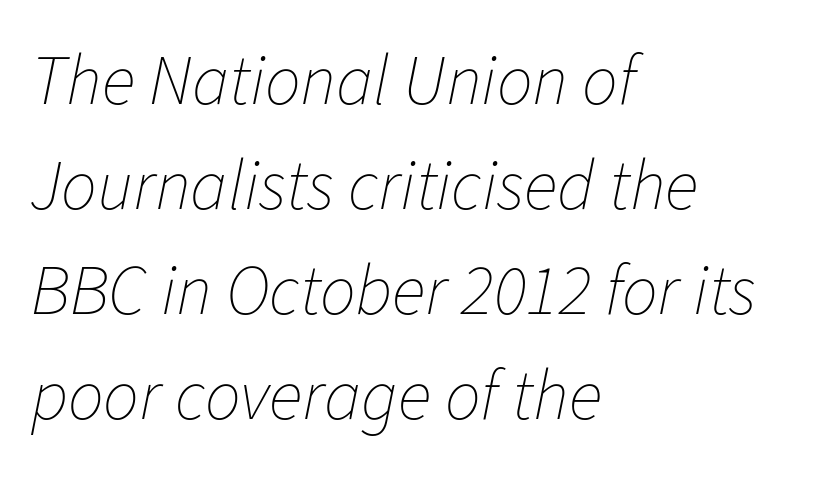
The image shows 71 px thin type, italic (leaning right); set left-aligned, normal line spacing (1.48x), normal letter spacing, not underlined; low stroke contrast and a medium x-height.
